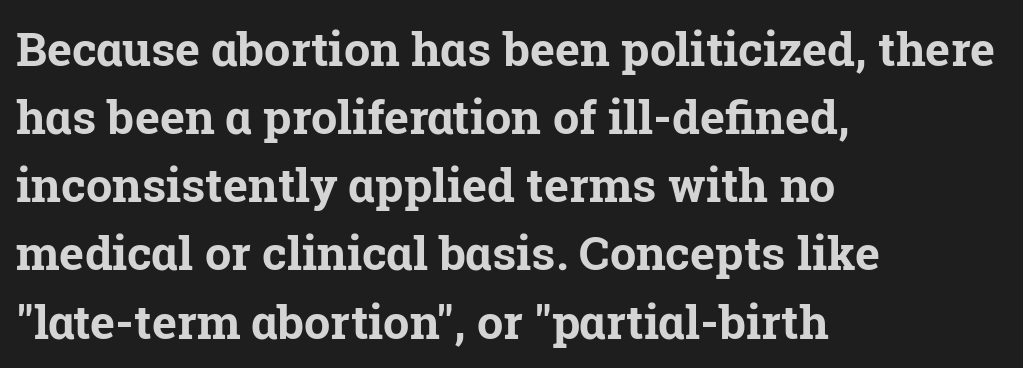
The image shows 47 px bold serif type, upright; set left-aligned, normal line spacing (1.45x), normal letter spacing, not underlined; low stroke contrast and a medium x-height.
